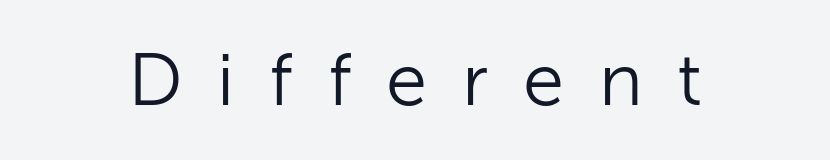
The image shows 74 px light sans-serif type, upright; set unusually wide letter spacing (+0.47 em), not underlined; low stroke contrast and a medium x-height.
